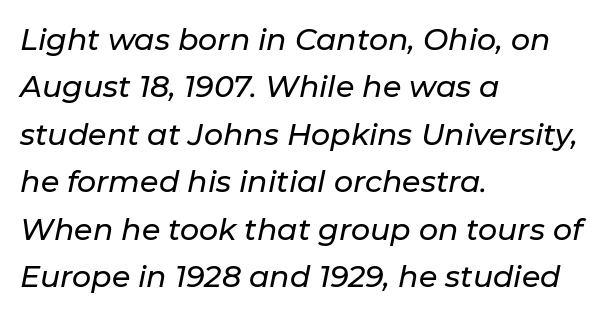
The image shows 30 px text type, italic (leaning right); set left-aligned, normal line spacing (1.58x), normal letter spacing, not underlined; low stroke contrast and a medium x-height.
